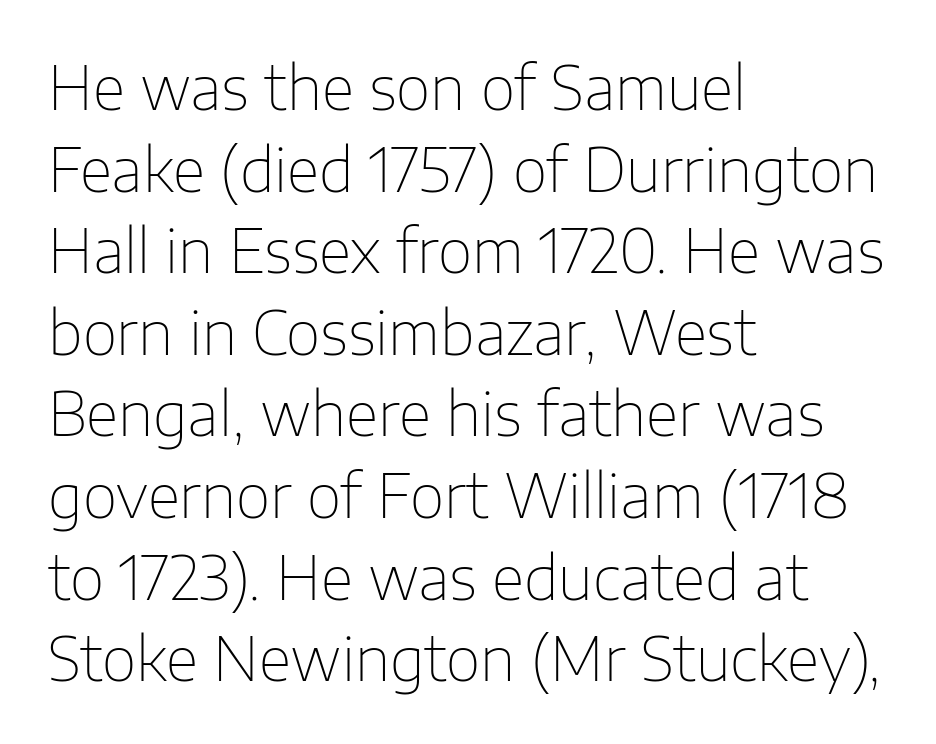
The image shows 60 px thin sans-serif type, upright; set left-aligned, normal line spacing (1.36x), normal letter spacing, not underlined; low stroke contrast and a medium x-height.
